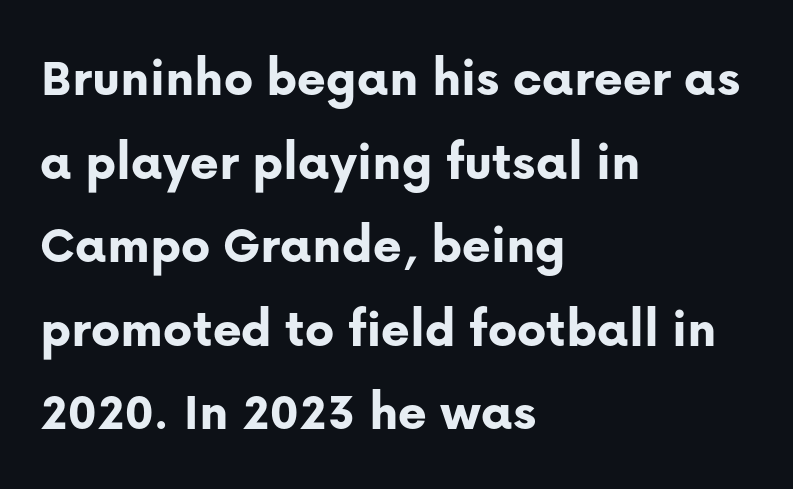
The image shows 55 px bold sans-serif type, upright; set left-aligned, normal line spacing (1.52x), normal letter spacing, not underlined; low stroke contrast and a medium x-height.
